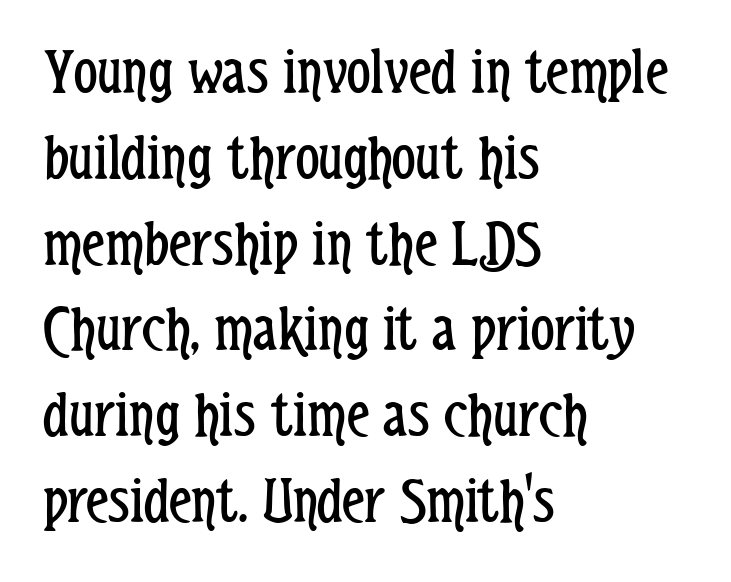
The leading is moderate, giving the passage an even texture. This sample uses plain, unmodified letter spacing. A student would call this left alignment; a typographer would say flush left, rag right. Type style note: lacks serifs. Honestly, there is no underline to notice here at all. Every stem runs plumb, perpendicular to the baseline.
